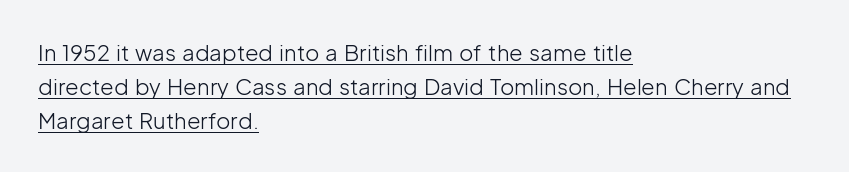
The gaps between neighbouring characters are ordinary and unremarkable. What's the leading like? Ordinary, nothing unusual. If you drew a ruler down the left edge, every line would touch it. The typography opts for an upright posture over an oblique one.
